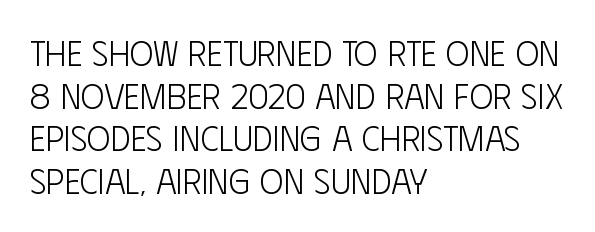
{"serif": "no", "italic": "no", "bold": "no", "weight": "light", "width": "condensed", "stroke_contrast": "low", "x_height": "large", "monospaced": "no", "underline": "no", "align": "left", "line_spacing_ratio": 1.22, "letter_spacing": "normal", "letter_spacing_em": 0.0, "glyph_px": 35}
